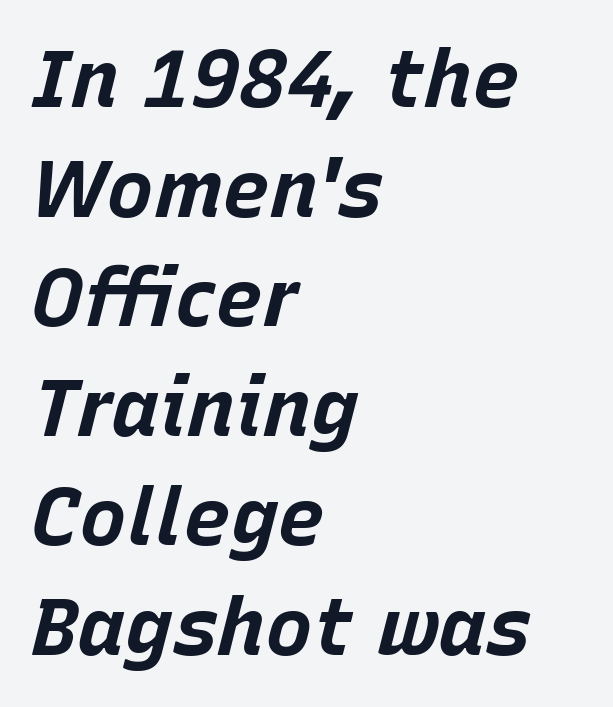
{"italic": "yes", "lean": "right", "slant_degrees": 15, "bold": "yes", "weight": "bold", "width": "normal", "stroke_contrast": "low", "x_height": "large", "monospaced": "no", "underline": "no", "align": "left", "line_spacing": "normal", "line_spacing_ratio": 1.37, "letter_spacing": "normal", "letter_spacing_em": 0.0, "glyph_px": 80}
